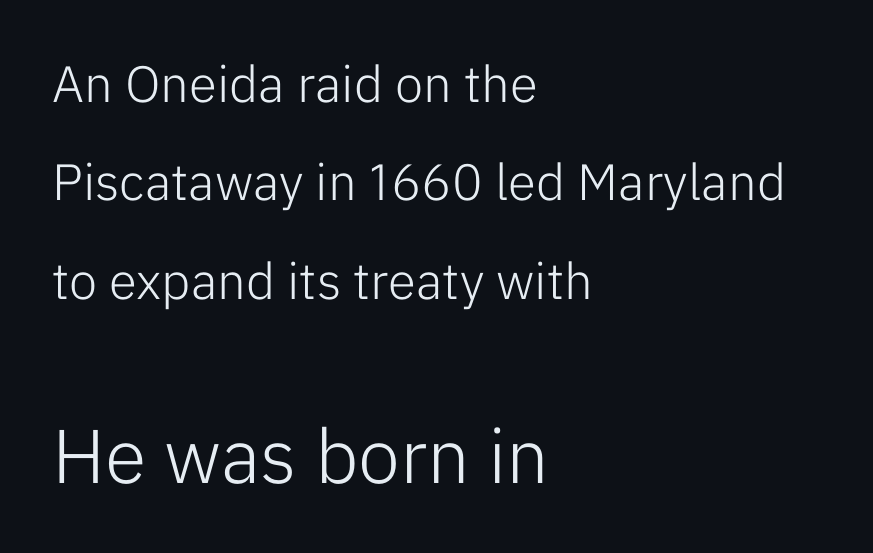
The image shows 76 px light sans-serif type, upright; set left-aligned, loose line spacing (1.93x), normal letter spacing, not underlined; the second (bottom) block is 1.49x larger; low stroke contrast and a medium x-height.
